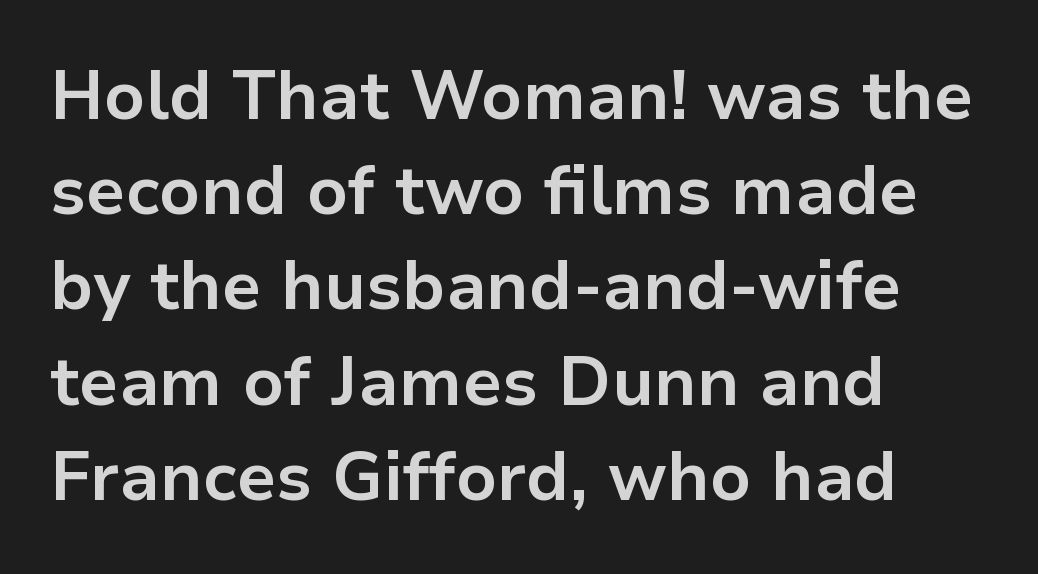
The image shows 68 px bold sans-serif type, upright; set left-aligned, normal line spacing (1.4x), normal letter spacing, not underlined; low stroke contrast and a medium x-height.
